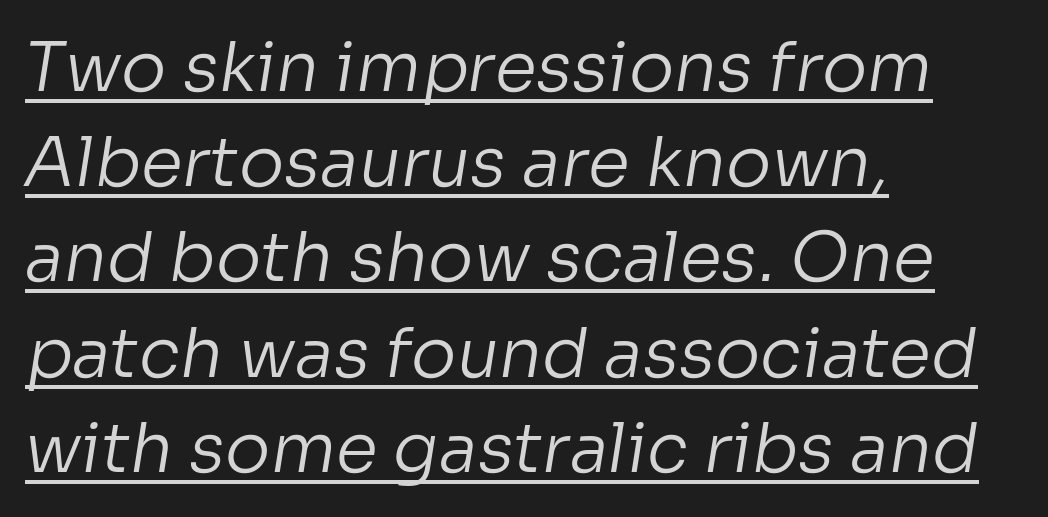
{"serif": "no", "bold": "no", "weight": "regular", "width": "normal", "stroke_contrast": "low", "x_height": "medium", "monospaced": "no", "underline": "yes", "align": "left", "line_spacing": "normal", "line_spacing_ratio": 1.4, "letter_spacing": "normal", "letter_spacing_em": 0.0, "glyph_px": 68}
